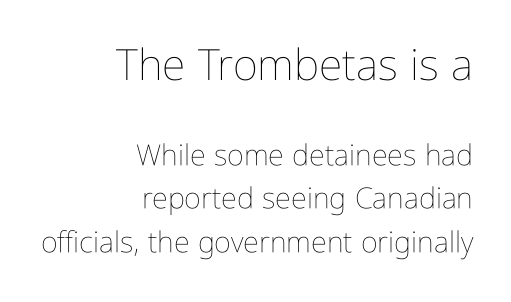
{"italic": "no", "bold": "no", "weight": "thin", "width": "condensed", "stroke_contrast": "low", "x_height": "medium", "monospaced": "no", "underline": "no", "align": "right", "line_spacing": "normal", "line_spacing_ratio": 1.5, "letter_spacing": "normal", "letter_spacing_em": 0.0, "larger_block": "first", "size_ratio": 1.48, "glyph_px": 43}
